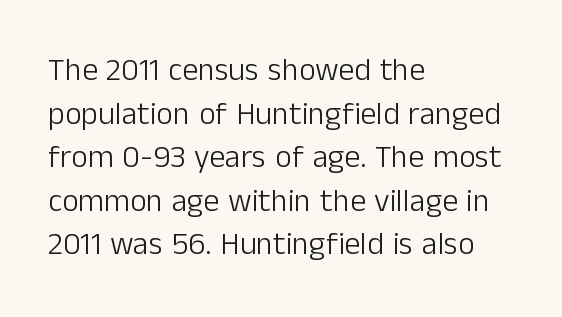
Q: Is the text bold? A: No.
Q: Is the text italic (slanted)? A: No, it is upright.
Q: Is the typeface a serif or a sans-serif typeface? A: Sans-serif.
Q: Is the text underlined? A: No.
Q: How is the paragraph aligned? A: Left-aligned.
Q: Is the spacing between letters normal or unusually wide? A: Normal.
Q: Is the spacing between lines tight, normal or loose? A: Normal.
Q: Width (condensed, normal, or wide)? A: Normal.
Q: Stroke contrast? A: Low.
Q: x-height? A: Medium.
Q: Monospaced? A: No.
